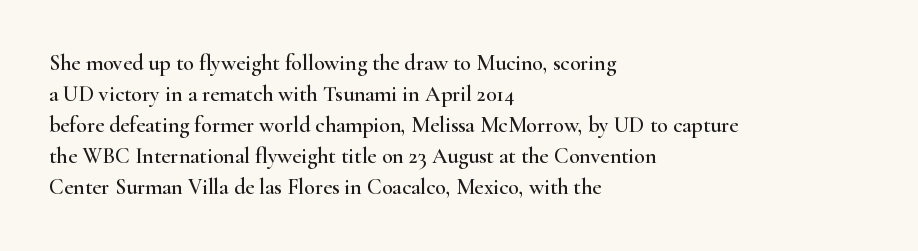
{"italic": "no", "underline": "no", "align": "left", "line_spacing": "normal", "line_spacing_ratio": 1.41, "letter_spacing": "normal", "letter_spacing_em": 0.0, "glyph_px": 22}
